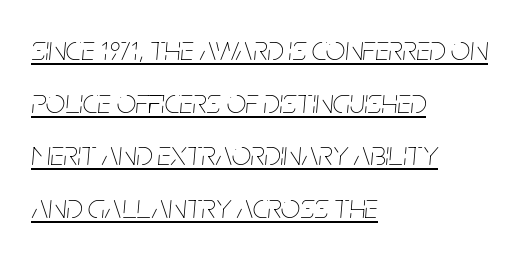
{"italic": "yes", "lean": "right", "slant_degrees": 5, "bold": "no", "weight": "thin", "width": "condensed", "stroke_contrast": "low", "x_height": "large", "monospaced": "no", "underline": "yes", "align": "left", "line_spacing": "normal", "line_spacing_ratio": 1.55, "letter_spacing": "normal", "letter_spacing_em": 0.0, "glyph_px": 34}
